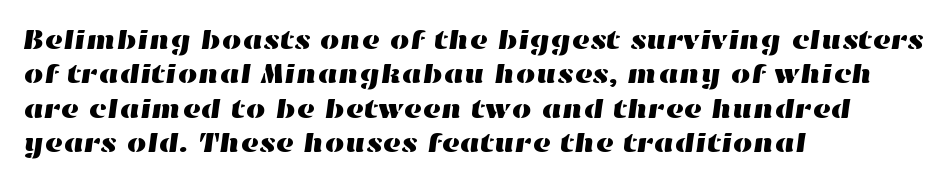
The image shows 28 px wide type; set left-aligned, line spacing 1.23x, normal letter spacing, not underlined; high stroke contrast and a medium x-height.
